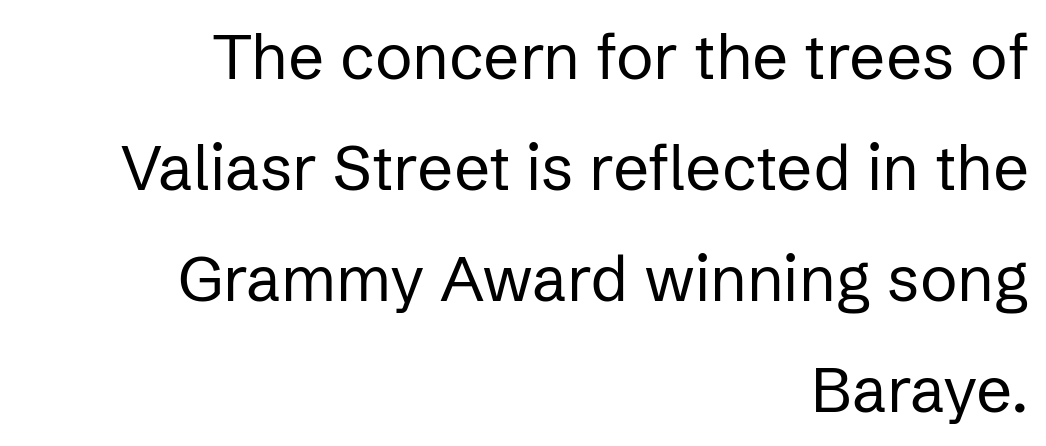
{"serif": "no", "italic": "no", "bold": "no", "weight": "regular", "width": "normal", "stroke_contrast": "low", "x_height": "medium", "monospaced": "no", "underline": "no", "align": "right", "line_spacing_ratio": 1.76, "letter_spacing": "normal", "letter_spacing_em": 0.0, "glyph_px": 63}
